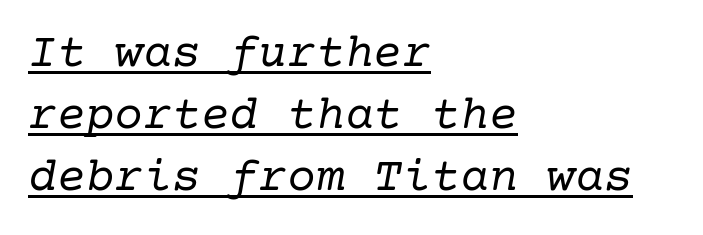
The image shows 48 px regular-weight serif type, italic (leaning right); set left-aligned, normal line spacing (1.29x), normal letter spacing, underlined; low stroke contrast and a medium x-height.
